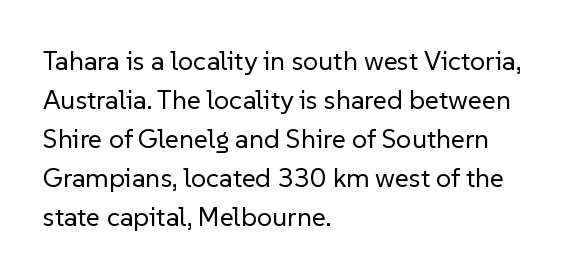
Q: Is the text bold? A: No.
Q: Is the text italic (slanted)? A: No, it is upright.
Q: Is the text underlined? A: No.
Q: How is the paragraph aligned? A: Left-aligned.
Q: Is the spacing between letters normal or unusually wide? A: Normal.
Q: Is the spacing between lines tight, normal or loose? A: Normal.
